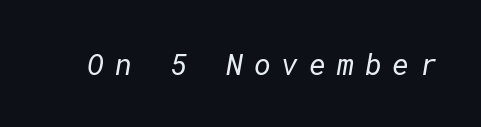
The image shows 29 px regular-weight sans-serif type; set unusually wide letter spacing (+0.37 em), not underlined; low stroke contrast and a medium x-height.
